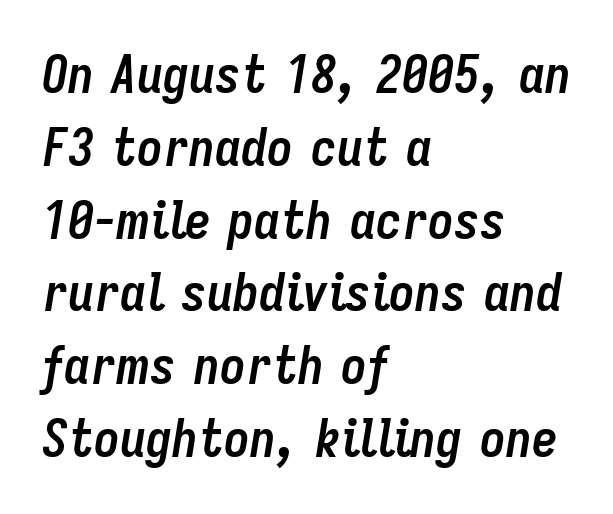
Nothing unusual about the tracking: characters are spaced as the font intends. The text carries the slant typical of an italic or oblique font. Compared with an ordinary text face, these strokes are far heavier — a full bold. One-word summary of the alignment: left.
